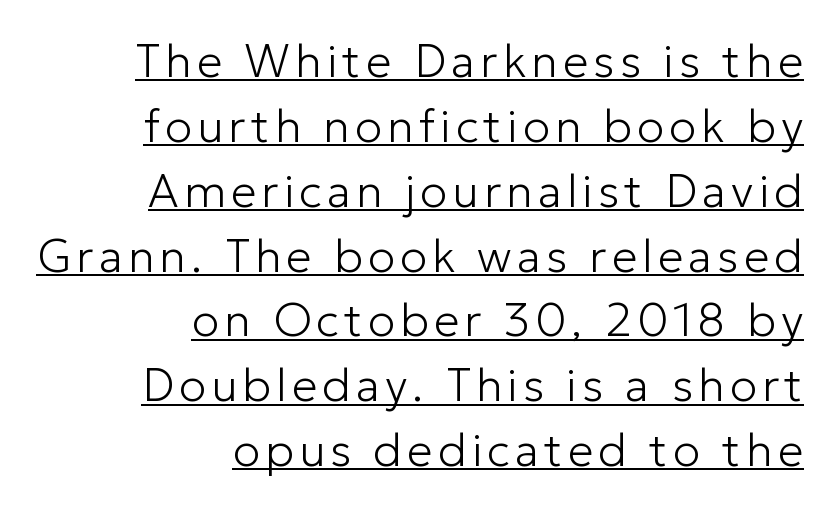
Q: Is the text bold? A: No.
Q: Is the text italic (slanted)? A: No, it is upright.
Q: Is the typeface a serif or a sans-serif typeface? A: Sans-serif.
Q: Is the text underlined? A: Yes.
Q: How is the paragraph aligned? A: Right-aligned.
Q: Is the spacing between lines tight, normal or loose? A: Normal.
Q: Width (condensed, normal, or wide)? A: Normal.
Q: Stroke contrast? A: Low.
Q: x-height? A: Medium.
Q: Monospaced? A: No.
